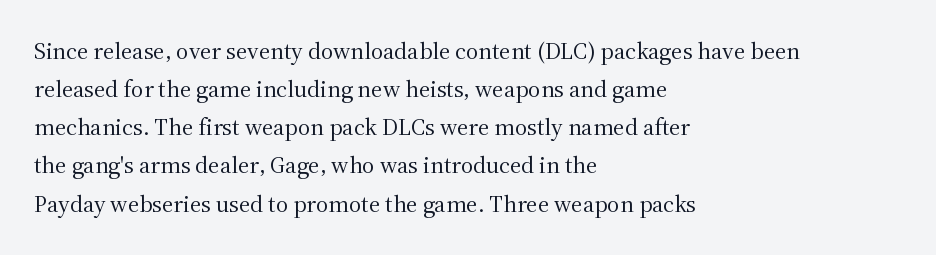
The image shows 24 px text type, upright; set left-aligned, normal line spacing (1.59x), normal letter spacing, not underlined.
